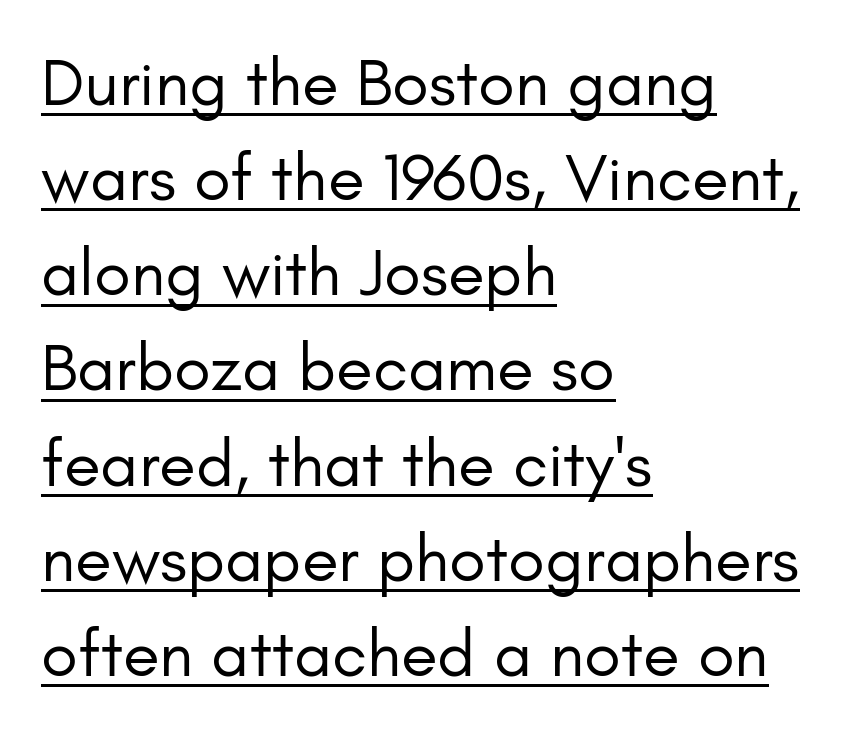
Q: Is the text bold? A: No.
Q: Is the text italic (slanted)? A: No, it is upright.
Q: Is the typeface a serif or a sans-serif typeface? A: Sans-serif.
Q: Is the text underlined? A: Yes.
Q: How is the paragraph aligned? A: Left-aligned.
Q: Is the spacing between letters normal or unusually wide? A: Normal.
Q: Is the spacing between lines tight, normal or loose? A: Normal.
Q: Width (condensed, normal, or wide)? A: Normal.
Q: Stroke contrast? A: Low.
Q: x-height? A: Small.
Q: Monospaced? A: No.
